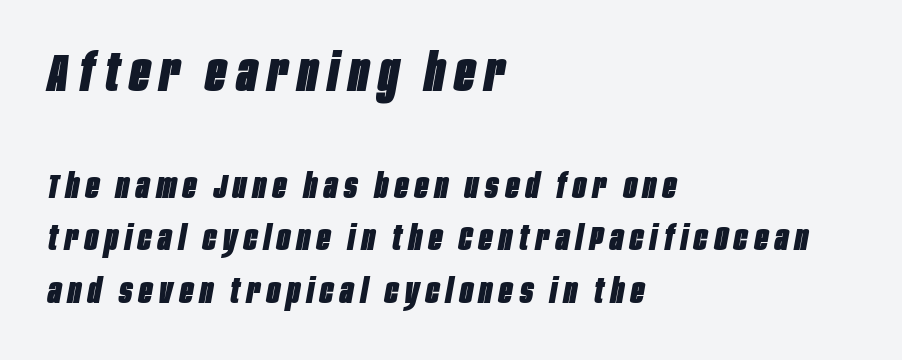
The image shows 53 px heavy, condensed type, italic (leaning right); set left-aligned, normal line spacing (1.5x), unusually wide letter spacing (+0.2 em), not underlined; the first (top) block is 1.51x larger; low stroke contrast and a large x-height.
